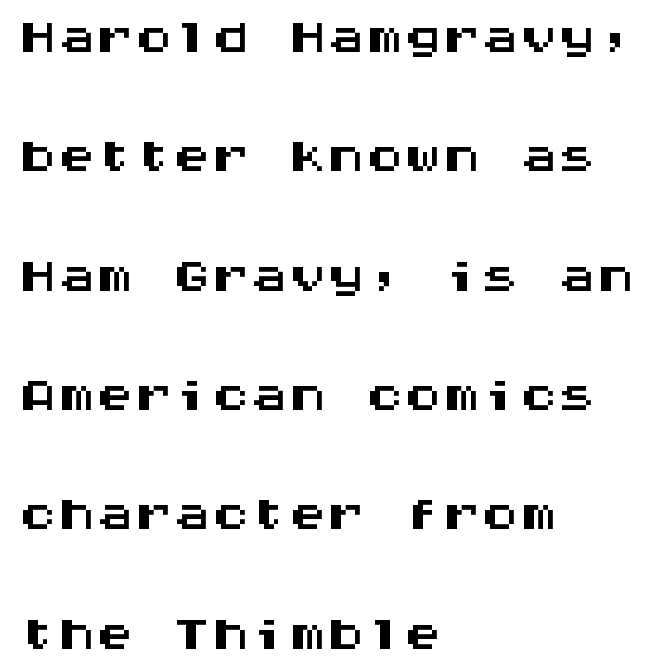
Decoration check: the copy has no underline. Leading matches the norm, producing a regular column. Does the copy run flush right? No — it runs flush left. Observe the ordinary spacing: letters are neighbours, not strangers. The passage shown is typed in a monospace face where columns stay perfectly aligned.
